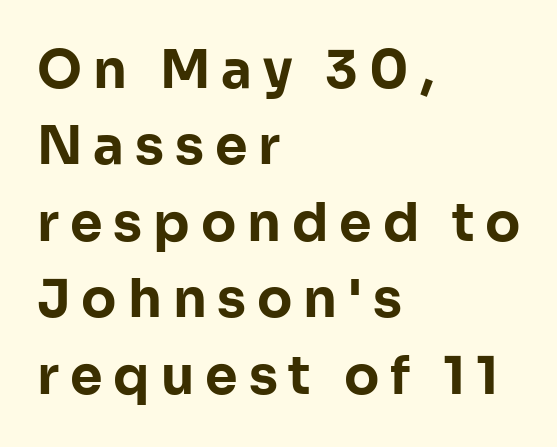
The image shows 52 px bold sans-serif type, upright; set left-aligned, normal line spacing (1.47x), unusually wide letter spacing (+0.21 em), not underlined; low stroke contrast and a medium x-height.
